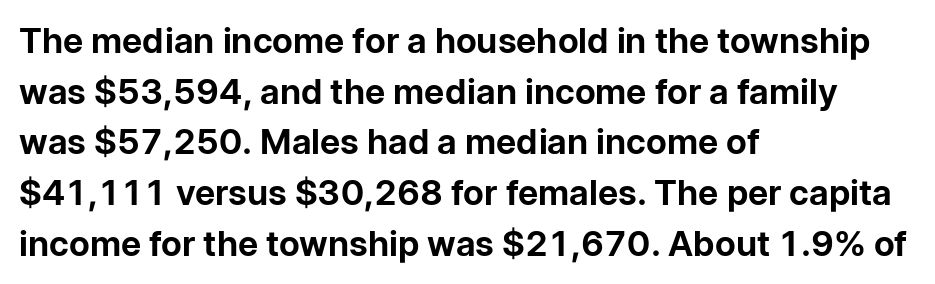
The image shows 35 px bold sans-serif type, upright; set left-aligned, normal line spacing (1.45x), normal letter spacing, not underlined; low stroke contrast and a medium x-height.
